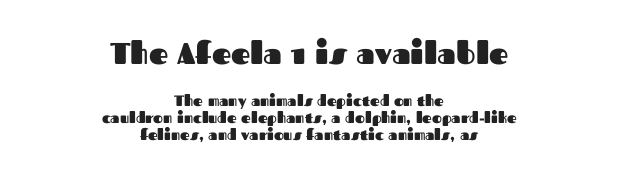
The image shows 30 px heavy sans-serif type, upright; set centered, tight line spacing (1.13x), normal letter spacing, not underlined; the first (top) block is 2.0x larger; medium stroke contrast and a medium x-height.
